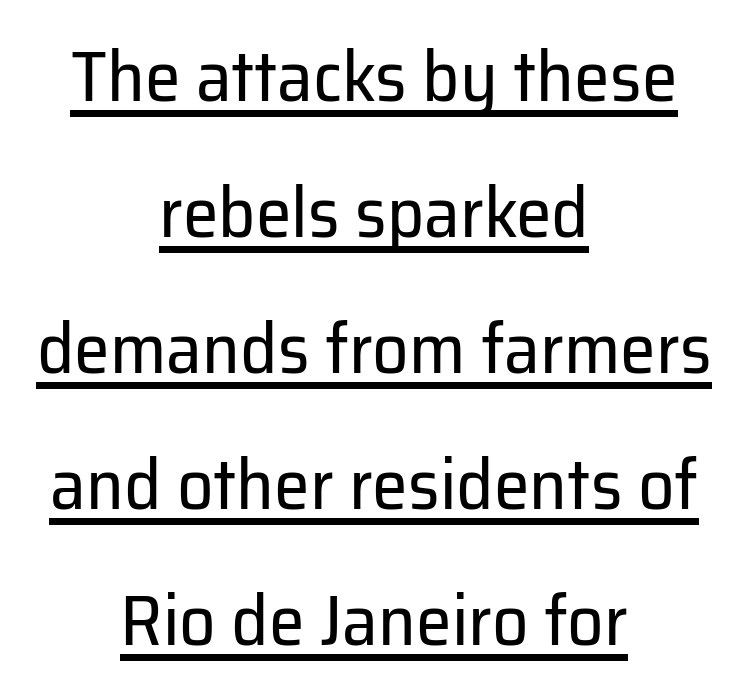
Emphasis is given by a line drawn under the lettering. It's the straight-up-and-down kind of type. The passage shown is not bold in any degree. The compositor balanced each line on the midline. The tracking reads as untouched default to a designer's eye.
